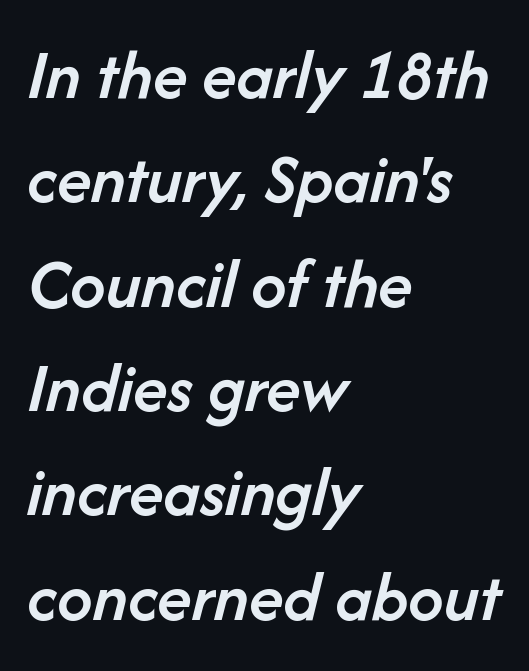
The image shows 71 px semibold type, italic (leaning right); set left-aligned, normal line spacing (1.47x), normal letter spacing, not underlined; low stroke contrast and a medium x-height.
